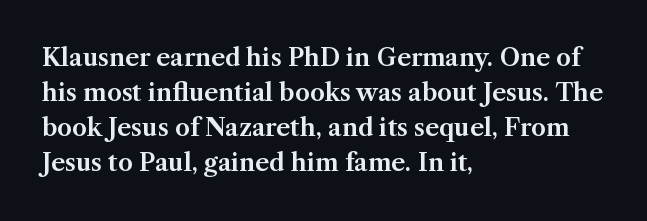
{"italic": "no", "underline": "no", "align": "left", "line_spacing": "normal", "line_spacing_ratio": 1.46, "letter_spacing": "normal", "letter_spacing_em": 0.0, "glyph_px": 24}
